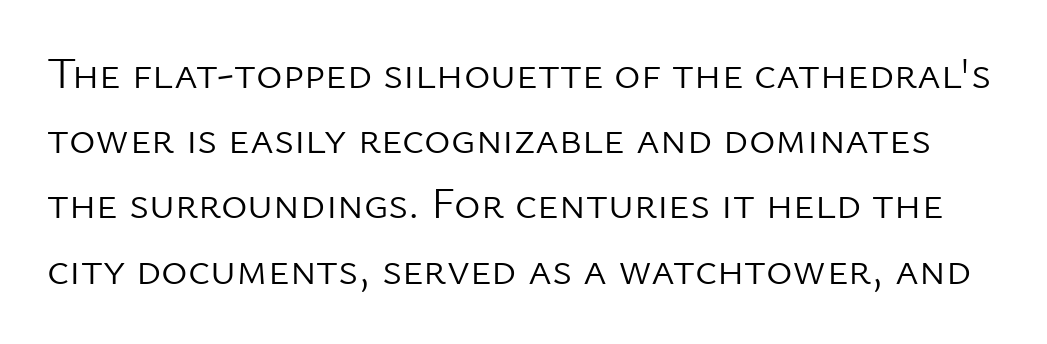
The image shows 45 px light sans-serif type, upright; set normal line spacing (1.45x), normal letter spacing, not underlined; low stroke contrast and a medium x-height.
